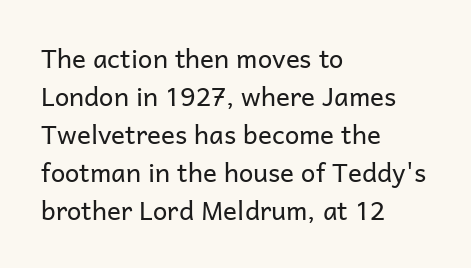
Q: Is the text bold? A: No.
Q: Is the text italic (slanted)? A: No, it is upright.
Q: Is the text underlined? A: No.
Q: How is the paragraph aligned? A: Left-aligned.
Q: Is the spacing between letters normal or unusually wide? A: Normal.
Q: Is the spacing between lines tight, normal or loose? A: Normal.
